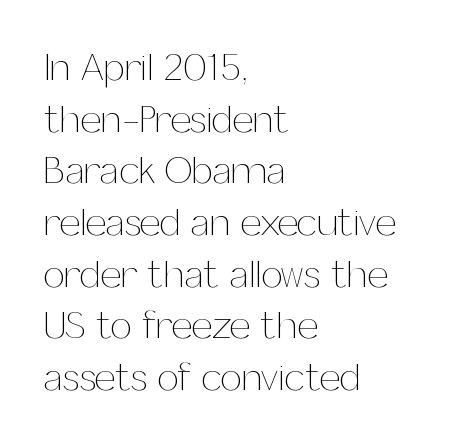
The specimen omits any rule beneath the text block's lines. Each letter keeps its own natural width here, so spacing adapts to shape. The weight would be labelled regular, book, light, or lighter still. Glyph-to-glyph distance matches everyday printed text. Leading: standard. This sample uses an upright cut, with every glyph sitting square on the baseline.
